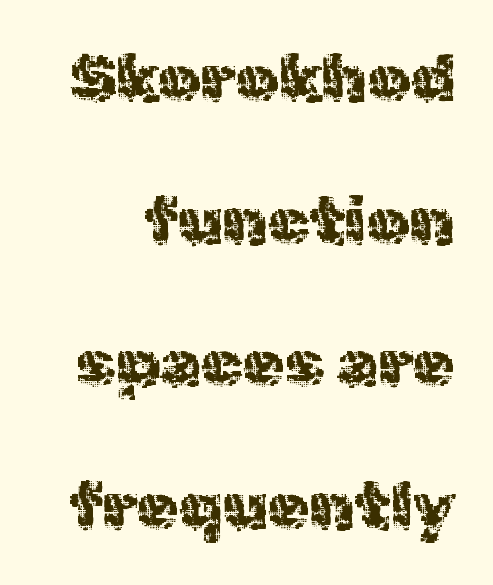
The image shows 67 px sans-serif type, upright; set loose line spacing (2.13x), normal letter spacing, not underlined; a medium x-height.
